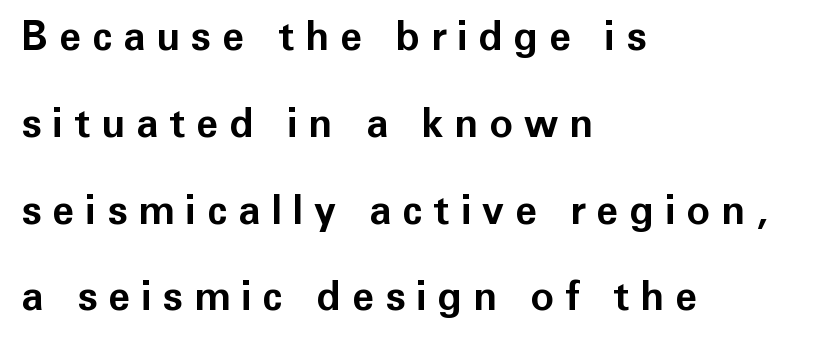
{"serif": "no", "italic": "no", "bold": "yes", "weight": "bold", "width": "normal", "stroke_contrast": "low", "x_height": "medium", "monospaced": "no", "underline": "no", "align": "left", "line_spacing": "loose", "line_spacing_ratio": 2.17, "letter_spacing": "wide", "letter_spacing_em": 0.27, "glyph_px": 40}
